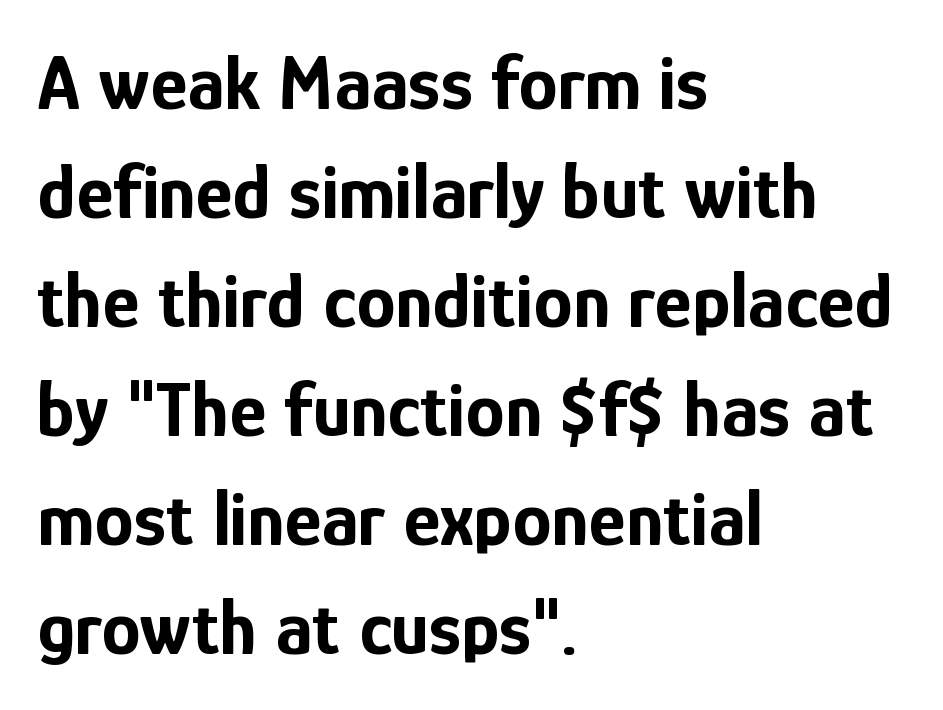
The image shows 79 px bold, condensed sans-serif type, upright; set left-aligned, normal line spacing (1.38x), normal letter spacing, not underlined; low stroke contrast and a medium x-height.
